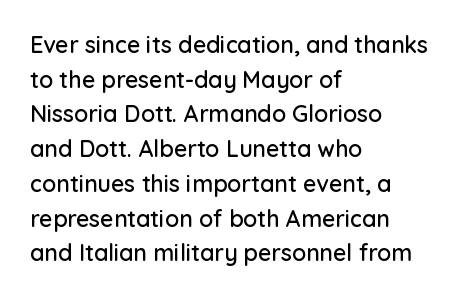
Students, observe: this is what conventionally led text looks like. Has an underline been added? It has not. Words appear dense and cohesive because spacing is normal. If you drew a ruler down the left edge, every line would touch it.
